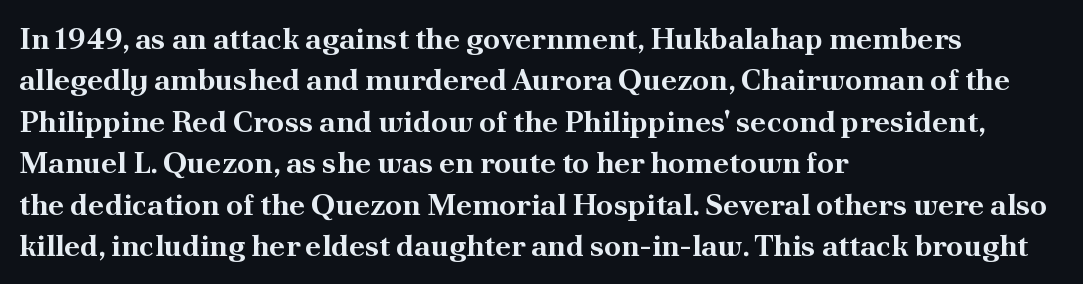
Q: Is the text bold? A: Yes.
Q: Is the text italic (slanted)? A: No, it is upright.
Q: Is the typeface a serif or a sans-serif typeface? A: Serif.
Q: Is the text underlined? A: No.
Q: How is the paragraph aligned? A: Left-aligned.
Q: Is the spacing between letters normal or unusually wide? A: Normal.
Q: Is the spacing between lines tight, normal or loose? A: Normal.
Q: Width (condensed, normal, or wide)? A: Normal.
Q: Stroke contrast? A: Medium.
Q: x-height? A: Small.
Q: Monospaced? A: No.
